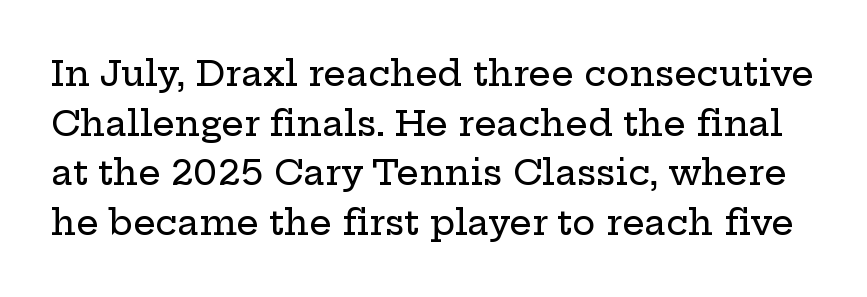
{"serif": "yes", "italic": "no", "width": "wide", "stroke_contrast": "low", "x_height": "medium", "monospaced": "no", "underline": "no", "line_spacing": "normal", "line_spacing_ratio": 1.42, "letter_spacing": "normal", "letter_spacing_em": 0.0, "glyph_px": 35}
